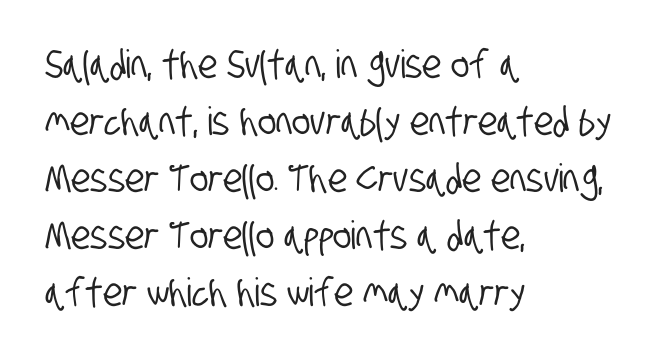
Q: Is the typeface a serif or a sans-serif typeface? A: Sans-serif.
Q: Is the text underlined? A: No.
Q: How is the paragraph aligned? A: Left-aligned.
Q: Is the spacing between letters normal or unusually wide? A: Normal.
Q: Is the spacing between lines tight, normal or loose? A: Normal.
Q: Width (condensed, normal, or wide)? A: Condensed.
Q: Stroke contrast? A: Low.
Q: x-height? A: Large.
Q: Monospaced? A: No.
